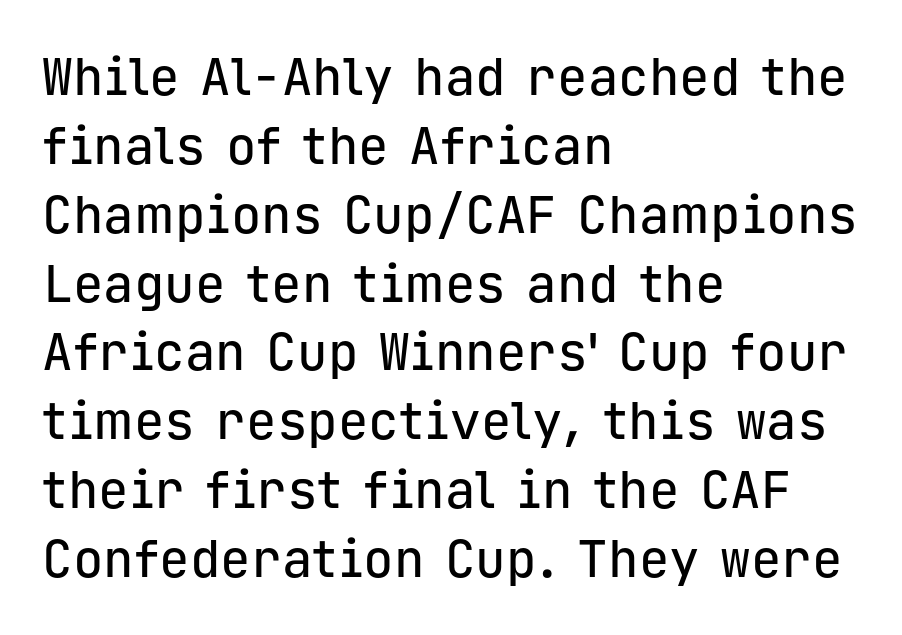
{"serif": "no", "italic": "no", "width": "normal", "stroke_contrast": "low", "x_height": "medium", "monospaced": "yes", "underline": "no", "align": "left", "line_spacing": "normal", "line_spacing_ratio": 1.35, "letter_spacing": "normal", "letter_spacing_em": 0.0, "glyph_px": 51}
